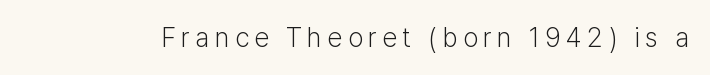
The image shows 27 px text type, upright; set unusually wide letter spacing (+0.2 em), not underlined.
